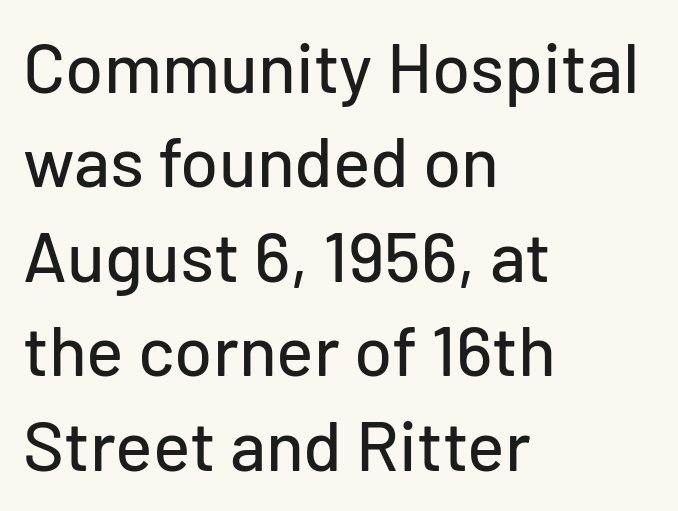
{"serif": "no", "italic": "no", "width": "normal", "stroke_contrast": "low", "x_height": "medium", "monospaced": "no", "underline": "no", "align": "left", "line_spacing": "normal", "line_spacing_ratio": 1.35, "letter_spacing": "normal", "letter_spacing_em": 0.0, "glyph_px": 70}
